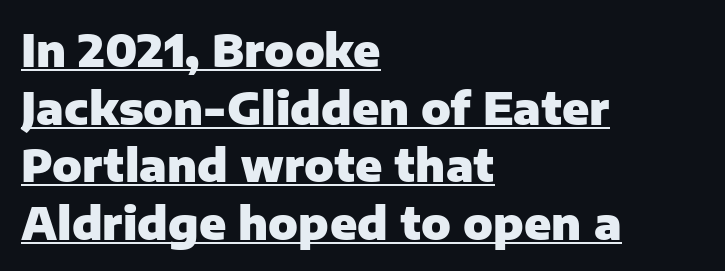
{"serif": "no", "italic": "no", "bold": "yes", "weight": "heavy", "width": "normal", "stroke_contrast": "low", "x_height": "medium", "monospaced": "no", "underline": "yes", "align": "left", "line_spacing": "normal", "line_spacing_ratio": 1.31, "letter_spacing": "normal", "letter_spacing_em": 0.0, "glyph_px": 44}
